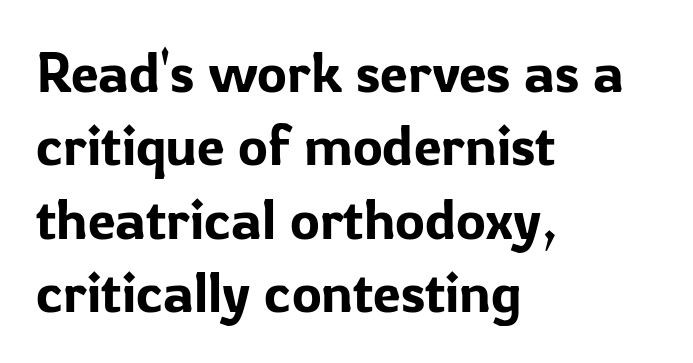
Left-aligned paragraph, ragged on the right. Quick note: interline space is typical. How are the letters spaced? Ordinarily, with no added tracking. Here the designer chose a conventional face with non-uniform glyph widths. Are there feet on the stems? There aren't — it's a sans.
